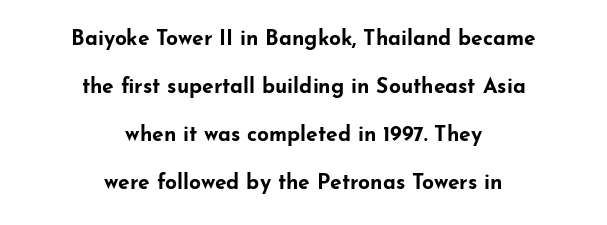
Q: Is the text bold? A: Yes.
Q: Is the text italic (slanted)? A: No, it is upright.
Q: Is the text underlined? A: No.
Q: How is the paragraph aligned? A: Centered.
Q: Is the spacing between letters normal or unusually wide? A: Normal.
Q: Is the spacing between lines tight, normal or loose? A: Loose.
